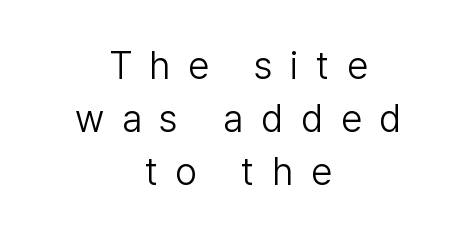
Bold? No — there's no thickening of the strokes. The string is rendered with underlining switched off. Whoever set this chose a conventional vertical rhythm. If you drew a line through each stem, it would be perfectly vertical.
